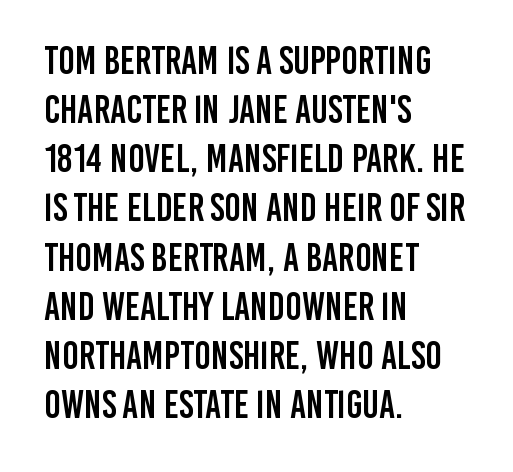
The image shows 39 px condensed sans-serif type, upright; set left-aligned, normal line spacing (1.26x), normal letter spacing, not underlined; low stroke contrast and a large x-height.
